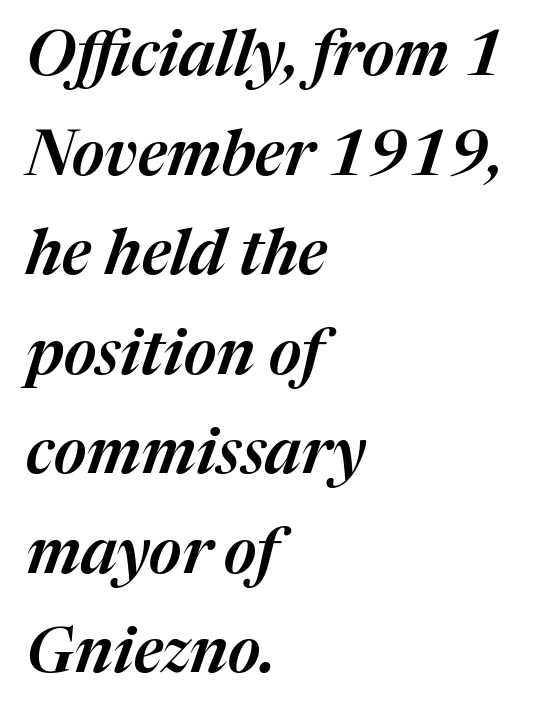
Q: Is the text italic (slanted)? A: Yes, it leans right by about 17 degrees.
Q: Is the text underlined? A: No.
Q: How is the paragraph aligned? A: Left-aligned.
Q: Is the spacing between letters normal or unusually wide? A: Normal.
Q: Is the spacing between lines tight, normal or loose? A: Normal.
Q: Width (condensed, normal, or wide)? A: Normal.
Q: Stroke contrast? A: Medium.
Q: x-height? A: Medium.
Q: Monospaced? A: No.
